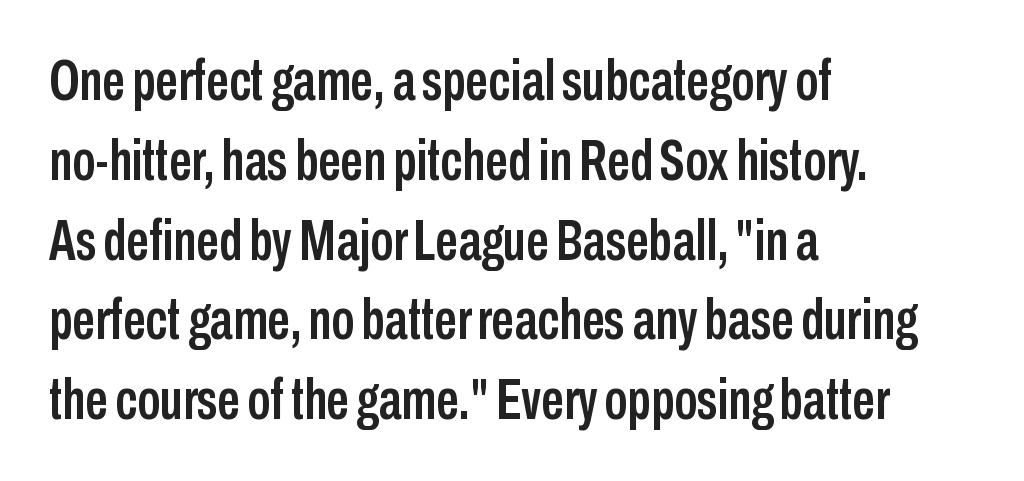
The image shows 57 px condensed sans-serif type, upright; set left-aligned, normal line spacing (1.4x), normal letter spacing, not underlined; low stroke contrast and a medium x-height.
